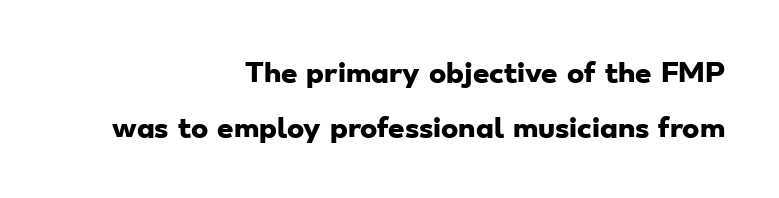
{"bold": "yes", "underline": "no", "align": "right", "line_spacing": "loose", "line_spacing_ratio": 2.1, "letter_spacing": "normal", "letter_spacing_em": 0.0, "glyph_px": 26}
